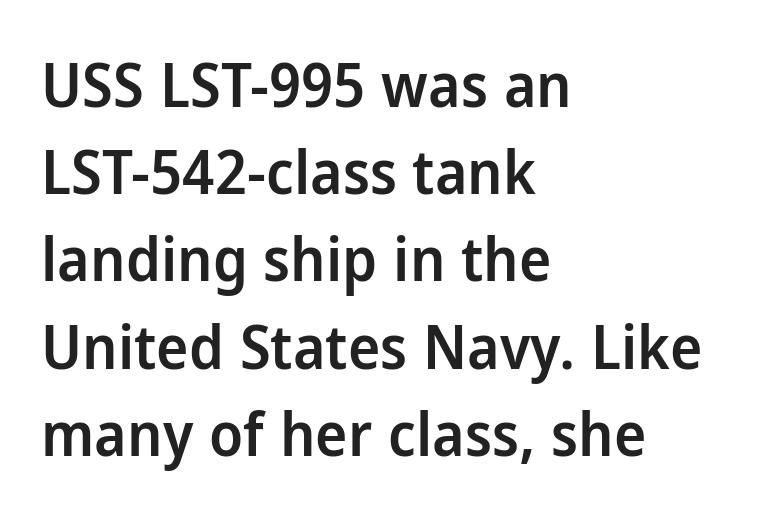
Leading matches the norm, producing a regular column. Note the varied advance widths — an 'i' is clearly narrower than an 'm'. As a designer I'd log this as weight 600, semibold. In terms of letterform style, serifs are entirely absent. Line beginnings align vertically; line endings do not.
